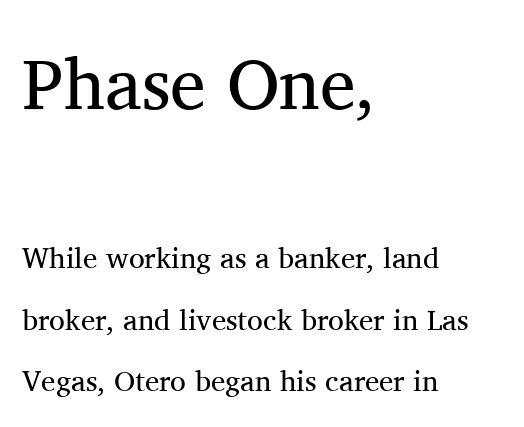
Q: Is the text bold? A: No.
Q: Is the text italic (slanted)? A: No, it is upright.
Q: Is the typeface a serif or a sans-serif typeface? A: Serif.
Q: Is the text underlined? A: No.
Q: How is the paragraph aligned? A: Left-aligned.
Q: Is the spacing between letters normal or unusually wide? A: Normal.
Q: Is the spacing between lines tight, normal or loose? A: Loose.
Q: Which block of text is set in a larger size, the first (top) or the second (bottom)? A: The first (top) one.
Q: Width (condensed, normal, or wide)? A: Normal.
Q: Stroke contrast? A: Medium.
Q: x-height? A: Medium.
Q: Monospaced? A: No.
